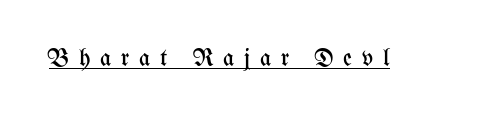
Q: Is the text bold? A: No.
Q: Is the text italic (slanted)? A: No, it is upright.
Q: Is the text underlined? A: Yes.
Q: Is the spacing between letters normal or unusually wide? A: Unusually wide.
